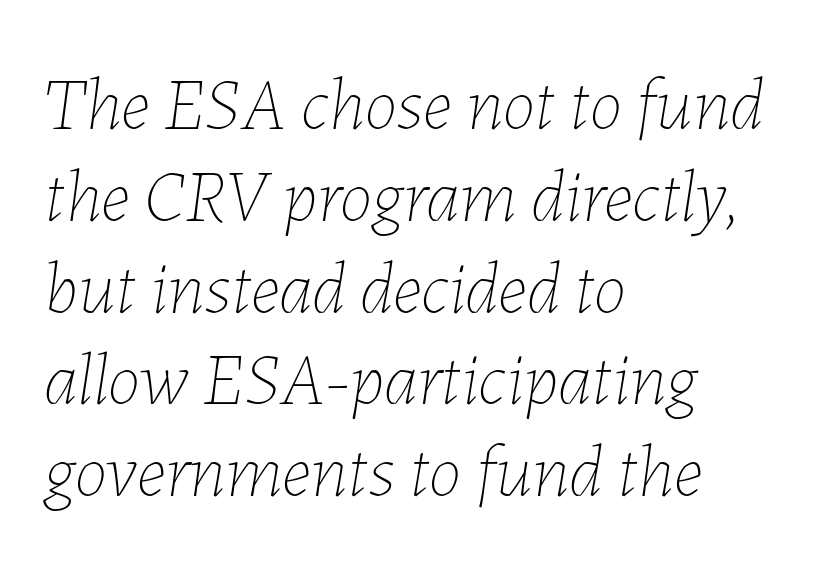
Q: Is the text bold? A: No.
Q: Is the text italic (slanted)? A: Yes, it leans right by about 7 degrees.
Q: Is the text underlined? A: No.
Q: How is the paragraph aligned? A: Left-aligned.
Q: Is the spacing between letters normal or unusually wide? A: Normal.
Q: Width (condensed, normal, or wide)? A: Normal.
Q: Stroke contrast? A: Low.
Q: x-height? A: Medium.
Q: Monospaced? A: No.
